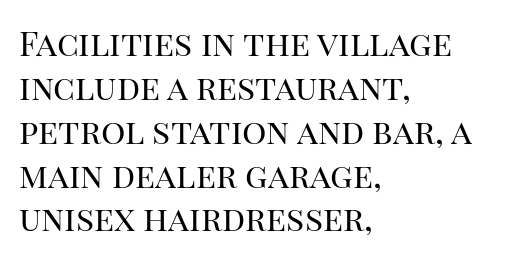
Q: Is the text bold? A: No.
Q: Is the text italic (slanted)? A: No, it is upright.
Q: Is the typeface a serif or a sans-serif typeface? A: Serif.
Q: Is the text underlined? A: No.
Q: How is the paragraph aligned? A: Left-aligned.
Q: Is the spacing between letters normal or unusually wide? A: Normal.
Q: Is the spacing between lines tight, normal or loose? A: Normal.
Q: Width (condensed, normal, or wide)? A: Normal.
Q: Stroke contrast? A: High.
Q: x-height? A: Large.
Q: Monospaced? A: No.
